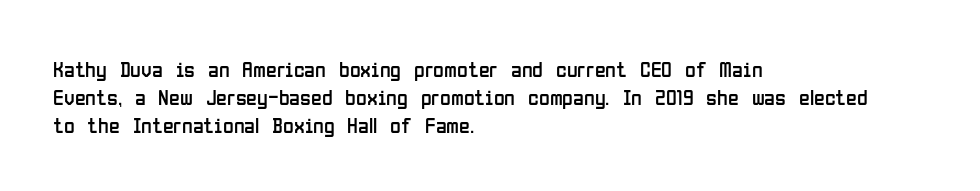
{"italic": "no", "bold": "no", "underline": "no", "align": "left", "line_spacing": "normal", "line_spacing_ratio": 1.27, "letter_spacing": "normal", "letter_spacing_em": 0.0, "glyph_px": 22}
